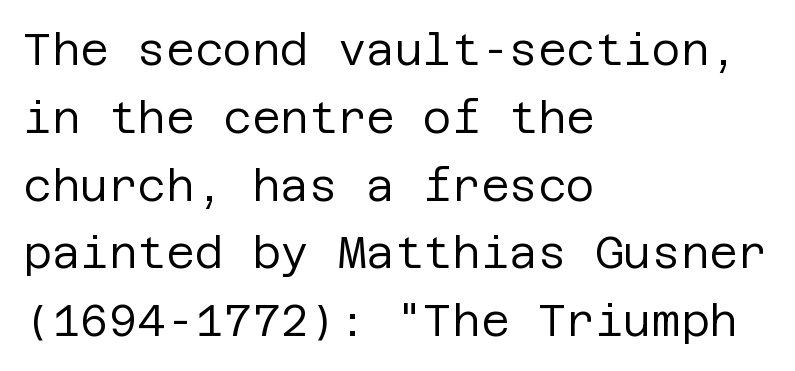
The image shows 44 px regular-weight sans-serif type, upright; set left-aligned, normal line spacing (1.54x), normal letter spacing, not underlined; low stroke contrast and a large x-height.
